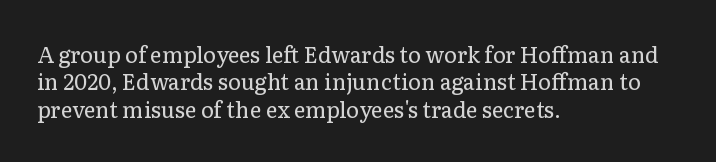
{"italic": "no", "bold": "no", "underline": "no", "align": "left", "line_spacing": "normal", "line_spacing_ratio": 1.25, "letter_spacing": "normal", "letter_spacing_em": 0.0, "glyph_px": 22}
